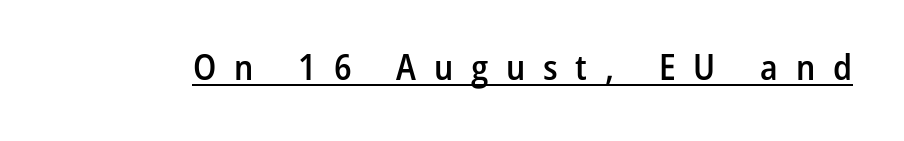
Q: Is the text bold? A: Semi-bold.
Q: Is the text italic (slanted)? A: No, it is upright.
Q: Is the typeface a serif or a sans-serif typeface? A: Sans-serif.
Q: Is the text underlined? A: Yes.
Q: Is the spacing between letters normal or unusually wide? A: Unusually wide.
Q: Width (condensed, normal, or wide)? A: Condensed.
Q: Stroke contrast? A: Low.
Q: x-height? A: Medium.
Q: Monospaced? A: No.
